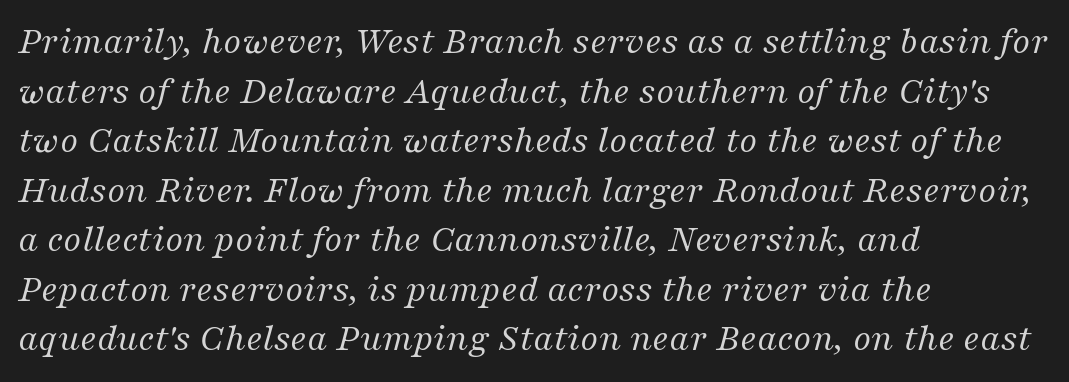
Q: Is the text bold? A: No.
Q: Is the text italic (slanted)? A: Yes, it leans right by about 16 degrees.
Q: Is the typeface a serif or a sans-serif typeface? A: Serif.
Q: Is the text underlined? A: No.
Q: How is the paragraph aligned? A: Left-aligned.
Q: Is the spacing between letters normal or unusually wide? A: Normal.
Q: Is the spacing between lines tight, normal or loose? A: Normal.
Q: Width (condensed, normal, or wide)? A: Normal.
Q: Stroke contrast? A: Medium.
Q: x-height? A: Medium.
Q: Monospaced? A: No.
